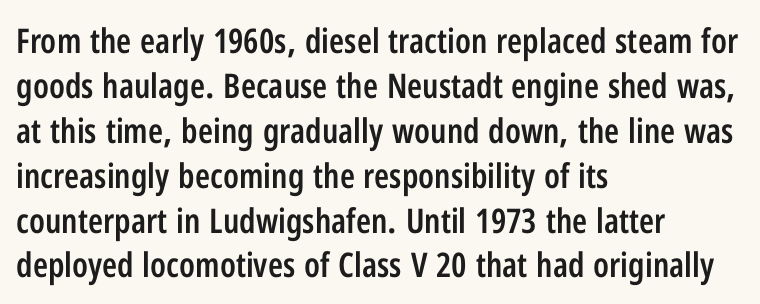
Students, this is semibold: more ink than regular, less than bold. The gaps between neighbouring characters are ordinary and unremarkable. The compositor pushed each line to the left boundary. The letters advance in unequal steps, a hallmark of proportional type. Successive baselines arrive at the customary interval. Anything drawn beneath the words? Only blank space.
